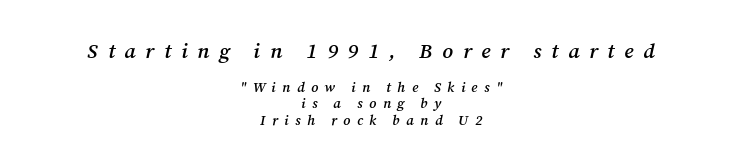
Q: Is the text bold? A: Semi-bold.
Q: Is the text italic (slanted)? A: Yes, it leans right by about 12 degrees.
Q: Is the text underlined? A: No.
Q: How is the paragraph aligned? A: Centered.
Q: Is the spacing between letters normal or unusually wide? A: Unusually wide.
Q: Which block of text is set in a larger size, the first (top) or the second (bottom)? A: The first (top) one.
